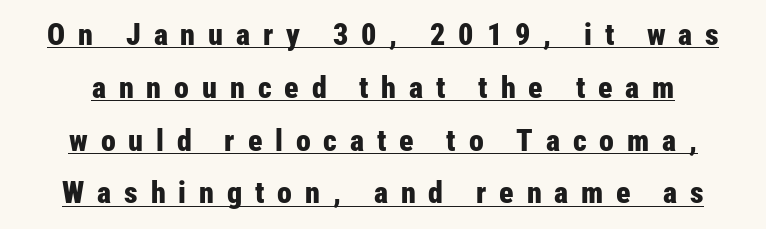
Q: Is the text bold? A: Yes.
Q: Is the text italic (slanted)? A: No, it is upright.
Q: Is the typeface a serif or a sans-serif typeface? A: Sans-serif.
Q: Is the text underlined? A: Yes.
Q: Is the spacing between letters normal or unusually wide? A: Unusually wide.
Q: Width (condensed, normal, or wide)? A: Condensed.
Q: Stroke contrast? A: Low.
Q: x-height? A: Medium.
Q: Monospaced? A: No.
